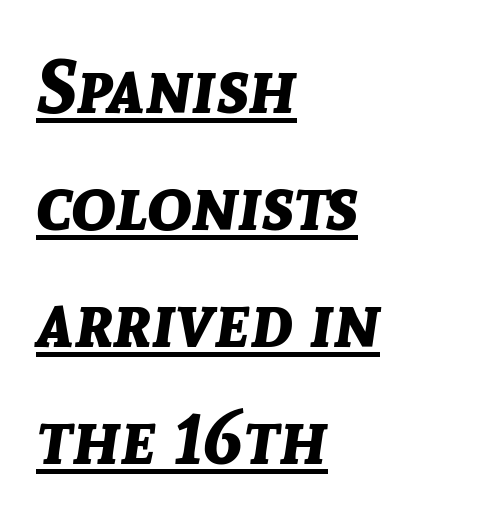
{"italic": "yes", "lean": "right", "slant_degrees": 8, "bold": "yes", "weight": "bold", "width": "normal", "stroke_contrast": "low", "x_height": "medium", "monospaced": "no", "underline": "yes", "align": "left", "line_spacing": "normal", "line_spacing_ratio": 1.58, "letter_spacing": "normal", "letter_spacing_em": 0.0, "glyph_px": 74}
